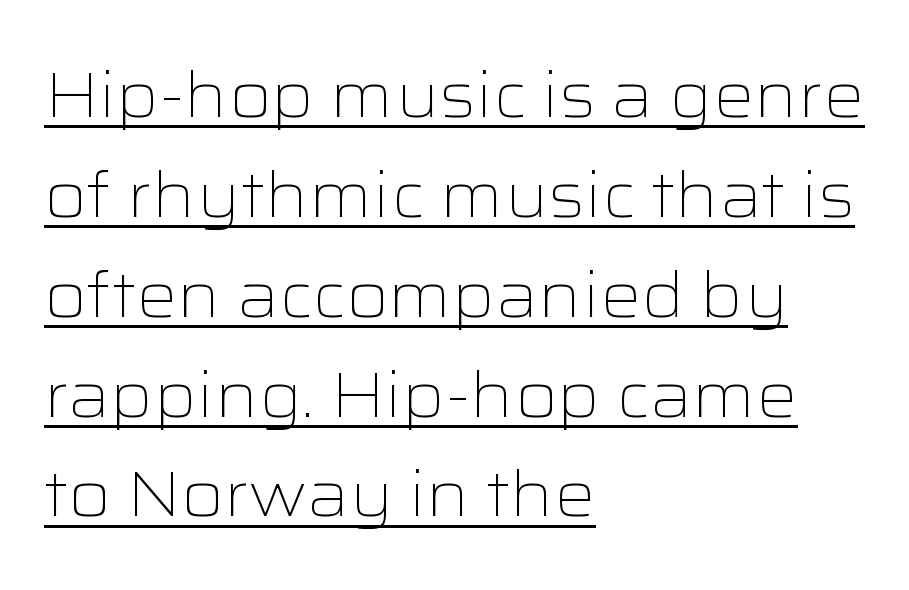
Q: Is the text bold? A: No.
Q: Is the text italic (slanted)? A: No, it is upright.
Q: Is the typeface a serif or a sans-serif typeface? A: Sans-serif.
Q: Is the text underlined? A: Yes.
Q: How is the paragraph aligned? A: Left-aligned.
Q: Is the spacing between letters normal or unusually wide? A: Normal.
Q: Is the spacing between lines tight, normal or loose? A: Normal.
Q: Width (condensed, normal, or wide)? A: Wide.
Q: Stroke contrast? A: Low.
Q: x-height? A: Medium.
Q: Monospaced? A: No.
